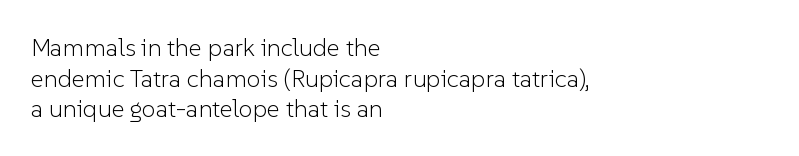
Q: Is the text bold? A: No.
Q: Is the text italic (slanted)? A: No, it is upright.
Q: Is the text underlined? A: No.
Q: How is the paragraph aligned? A: Left-aligned.
Q: Is the spacing between letters normal or unusually wide? A: Normal.
